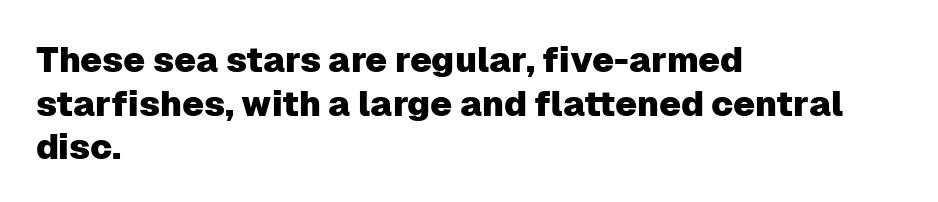
Q: Is the text italic (slanted)? A: No, it is upright.
Q: Is the typeface a serif or a sans-serif typeface? A: Sans-serif.
Q: Is the text underlined? A: No.
Q: How is the paragraph aligned? A: Left-aligned.
Q: Is the spacing between letters normal or unusually wide? A: Normal.
Q: Is the spacing between lines tight, normal or loose? A: Normal.
Q: Width (condensed, normal, or wide)? A: Normal.
Q: Stroke contrast? A: Low.
Q: x-height? A: Medium.
Q: Monospaced? A: No.
